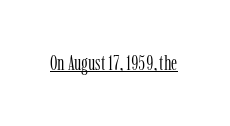
Q: Is the text bold? A: No.
Q: Is the text italic (slanted)? A: No, it is upright.
Q: Is the text underlined? A: Yes.
Q: Is the spacing between letters normal or unusually wide? A: Normal.
